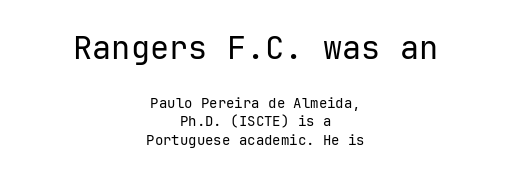
Stroke mass is kept to a normal reading level or below. Whoever set this made the first block the dominant, larger element. Honestly, the row spacing looks completely unremarkable. The designer went with a sans here, leaving each stem footless. You could count columns in this text — the font is strictly monospaced.
